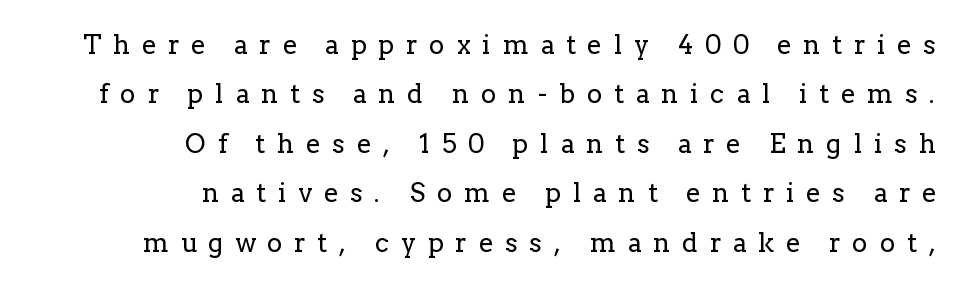
The foot of each line stays bare and open. These lines are set flush right with a ragged left edge. Vertical stems look standard width or narrower in stroke. The designer dialed line spacing up above the default. The horizontal fit of the characters is loose and conspicuously gappy.
